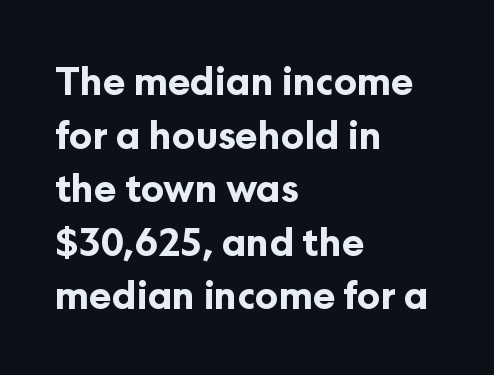
{"serif": "no", "italic": "no", "bold": "yes", "weight": "bold", "width": "normal", "stroke_contrast": "low", "x_height": "medium", "monospaced": "no", "underline": "no", "align": "left", "line_spacing": "normal", "line_spacing_ratio": 1.41, "letter_spacing": "normal", "letter_spacing_em": 0.0, "glyph_px": 38}
